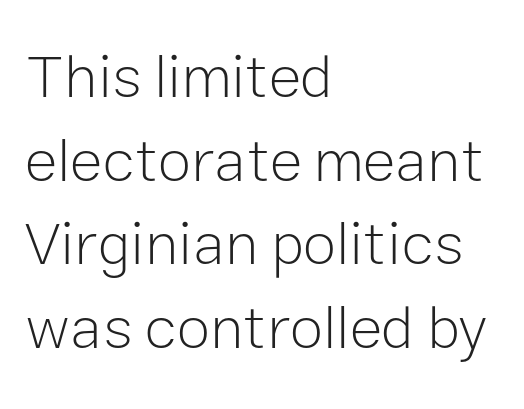
Where is the straight margin? On the left. A typesetter would call this proportional, since set widths differ per character. Is this a sans? Yes — the strokes have no serifs. Honestly, the row spacing looks completely unremarkable.
